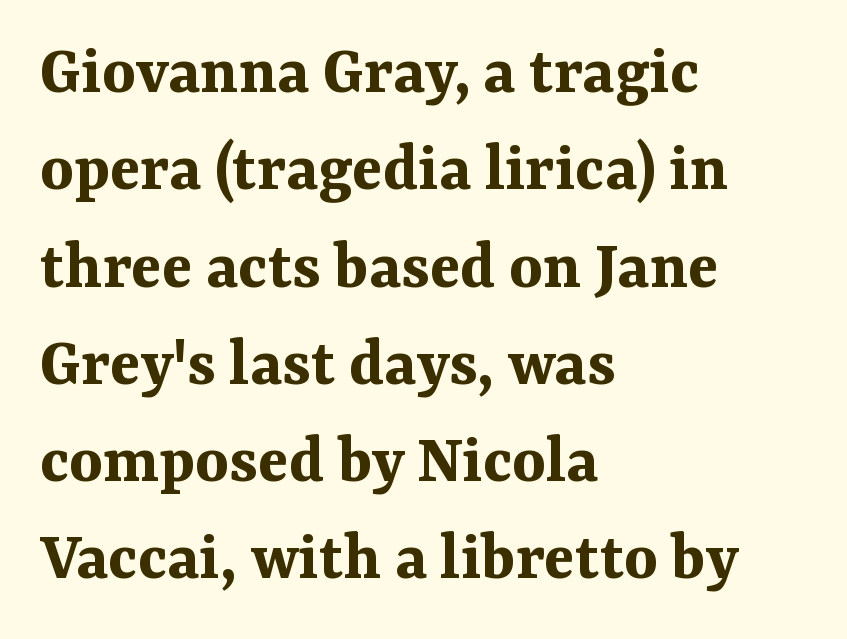
{"serif": "yes", "italic": "no", "bold": "yes", "weight": "bold", "width": "normal", "stroke_contrast": "medium", "x_height": "medium", "monospaced": "no", "underline": "no", "align": "left", "line_spacing": "normal", "line_spacing_ratio": 1.37, "letter_spacing": "normal", "letter_spacing_em": 0.0, "glyph_px": 71}
